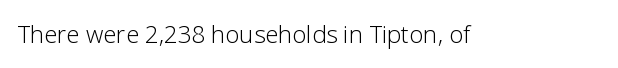
Only glyphs here, with clear space below each row. Notice how the stems are strictly vertical — no italics here. Between one letter and the next there's only the usual sliver of space. Is this a heavy cut? Hardly; it is regular or lighter.
